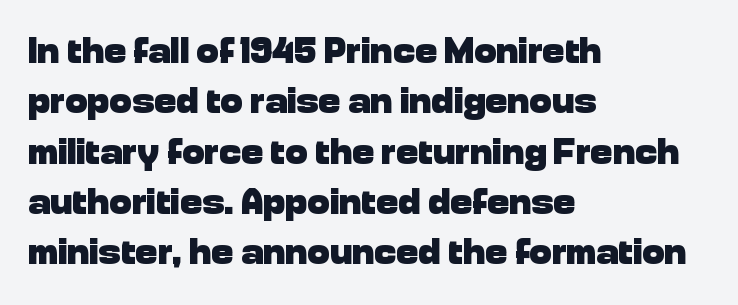
The image shows 37 px heavy sans-serif type, upright; set left-aligned, normal line spacing (1.36x), normal letter spacing, not underlined; low stroke contrast and a medium x-height.
